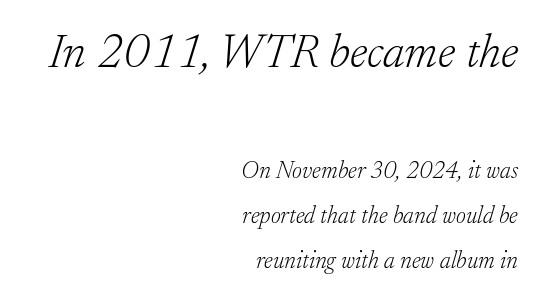
{"serif": "yes", "italic": "yes", "lean": "right", "slant_degrees": 17, "bold": "no", "weight": "light", "width": "normal", "stroke_contrast": "low", "x_height": "small", "monospaced": "no", "underline": "no", "align": "right", "line_spacing_ratio": 1.88, "letter_spacing": "normal", "letter_spacing_em": 0.0, "larger_block": "first", "size_ratio": 2.0, "glyph_px": 48}
